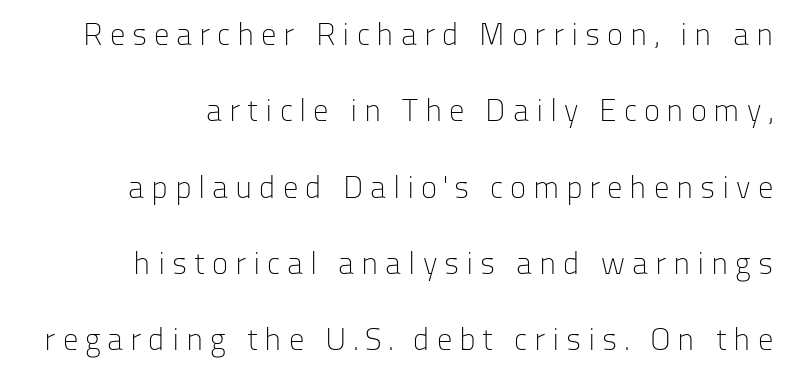
{"serif": "no", "italic": "no", "bold": "no", "weight": "light", "width": "normal", "stroke_contrast": "low", "x_height": "medium", "monospaced": "no", "underline": "no", "line_spacing": "loose", "line_spacing_ratio": 2.46, "letter_spacing": "wide", "letter_spacing_em": 0.22, "glyph_px": 31}
